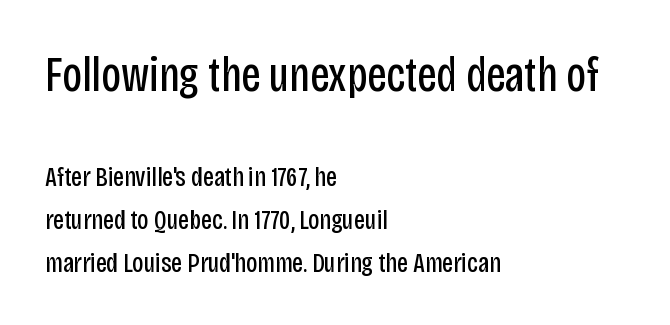
Q: Is the text bold? A: No.
Q: Is the text italic (slanted)? A: No, it is upright.
Q: Is the typeface a serif or a sans-serif typeface? A: Sans-serif.
Q: Is the text underlined? A: No.
Q: How is the paragraph aligned? A: Left-aligned.
Q: Is the spacing between letters normal or unusually wide? A: Normal.
Q: Is the spacing between lines tight, normal or loose? A: Normal.
Q: Which block of text is set in a larger size, the first (top) or the second (bottom)? A: The first (top) one.
Q: Width (condensed, normal, or wide)? A: Condensed.
Q: Stroke contrast? A: Low.
Q: x-height? A: Large.
Q: Monospaced? A: No.
